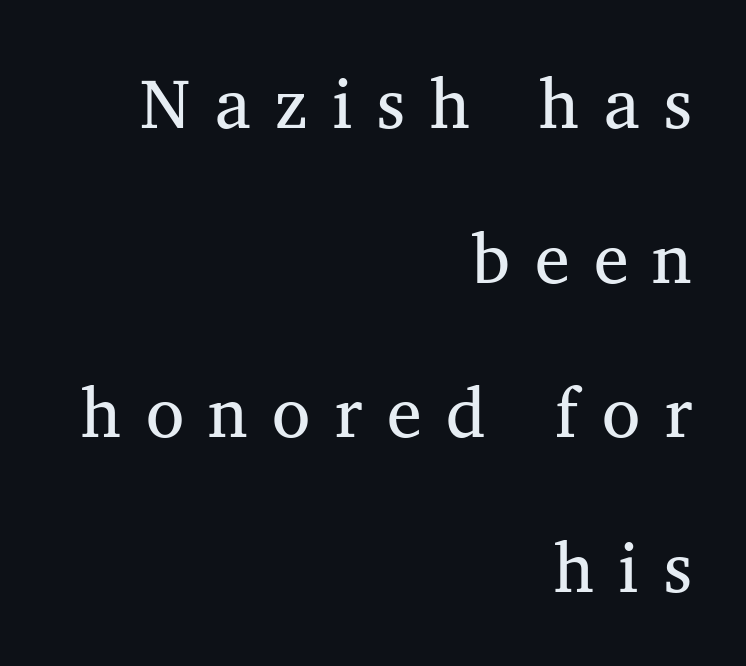
The image shows 70 px regular-weight serif type, upright; set right-aligned, loose line spacing (2.21x), unusually wide letter spacing (+0.35 em), not underlined; medium stroke contrast and a medium x-height.
